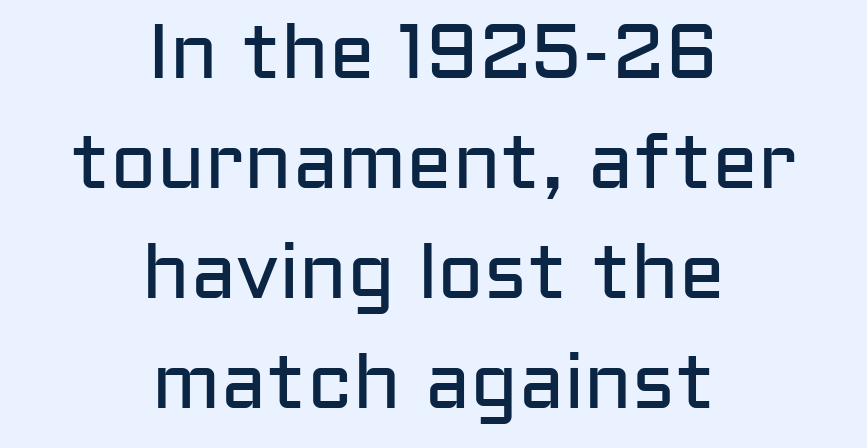
Every stem runs plumb, perpendicular to the baseline. A typesetter would call this proportional, since set widths differ per character. Stroke terminals: plain, sans-serif. The characters are drawn with everyday or finer stroke widths. The area under the type is left untouched.
